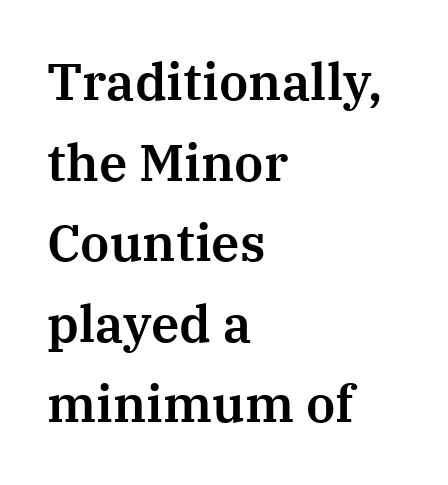
The string is rendered with underlining switched off. Casual observation: everything's shoved over to the left. The glyphs in this specimen are seriffed. Looks like regular typesetting: each glyph gets only the width it needs. Compared with typical body copy, the letter spacing here is the same. Regular leading.
